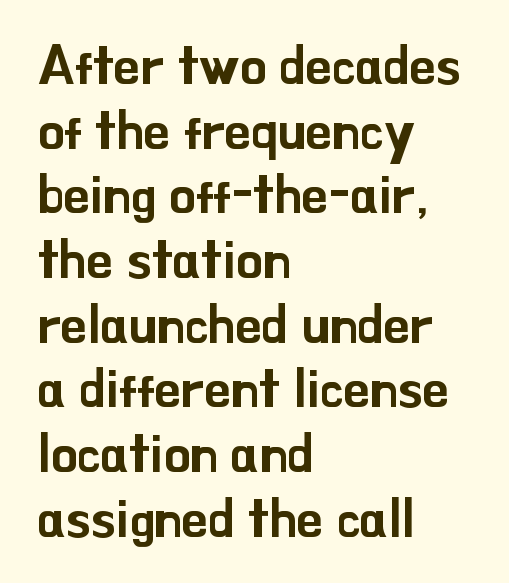
This sample uses plain, unmodified letter spacing. The strip under each line holds only bare page. Which margin do the lines hug? The left one — the right edge is uneven. Posture: vertical. This sample has the flowing, uneven cadence of proportional lettering. The rendering shows plain stroke endings on the letterforms — a sans-serif design.
